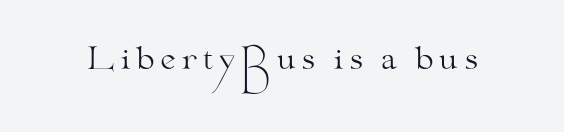
Q: Is the text bold? A: No.
Q: Is the text italic (slanted)? A: No, it is upright.
Q: Is the typeface a serif or a sans-serif typeface? A: Serif.
Q: Is the text underlined? A: No.
Q: Width (condensed, normal, or wide)? A: Wide.
Q: Stroke contrast? A: Medium.
Q: x-height? A: Small.
Q: Monospaced? A: No.
